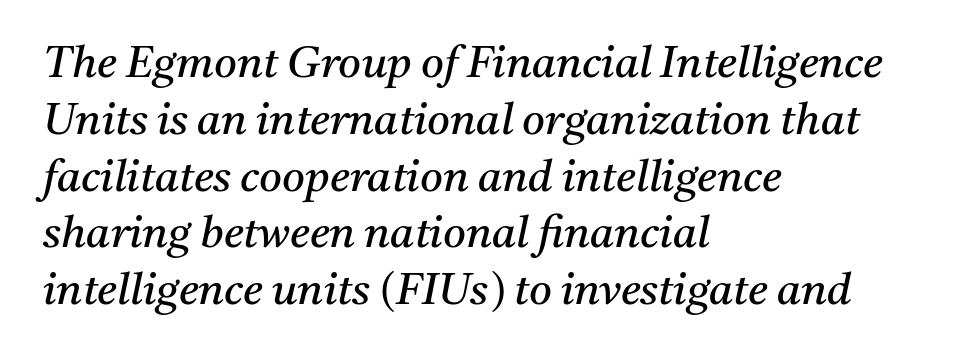
Q: Is the text bold? A: No.
Q: Is the text italic (slanted)? A: Yes, it leans right by about 11 degrees.
Q: Is the typeface a serif or a sans-serif typeface? A: Serif.
Q: Is the text underlined? A: No.
Q: How is the paragraph aligned? A: Left-aligned.
Q: Is the spacing between letters normal or unusually wide? A: Normal.
Q: Is the spacing between lines tight, normal or loose? A: Normal.
Q: Width (condensed, normal, or wide)? A: Normal.
Q: Stroke contrast? A: Medium.
Q: x-height? A: Medium.
Q: Monospaced? A: No.
